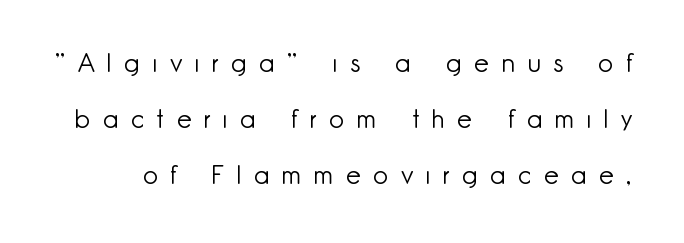
Italic: no, the glyphs are upright roman. The designer dialed line spacing up above the default. Observe the wide spacing: letters keep a clear distance from each other. Clear beneath every line of the passage. The strokes are not fattened; the text isn't bold.
